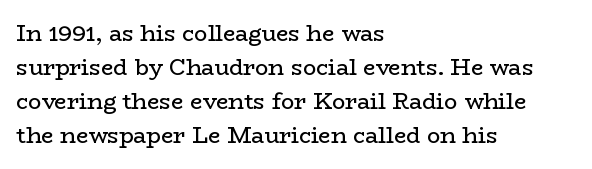
Q: Is the text bold? A: No.
Q: Is the text italic (slanted)? A: No, it is upright.
Q: Is the text underlined? A: No.
Q: How is the paragraph aligned? A: Left-aligned.
Q: Is the spacing between letters normal or unusually wide? A: Normal.
Q: Is the spacing between lines tight, normal or loose? A: Normal.
